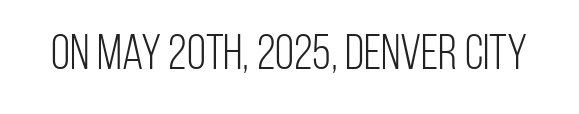
Summary of weight: not heavy and not bold. The rendering keeps characters at their native spacing. Think of a printed novel: that variable character pitch is what you see here. The area under the type is left untouched. When letters stand straight like this, we call the style roman or upright.
